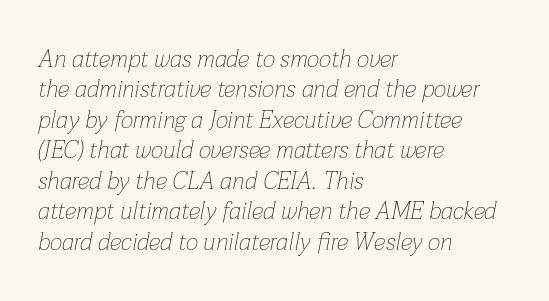
The image shows 24 px text type, italic (leaning right); set left-aligned, normal line spacing (1.27x), normal letter spacing, not underlined.
